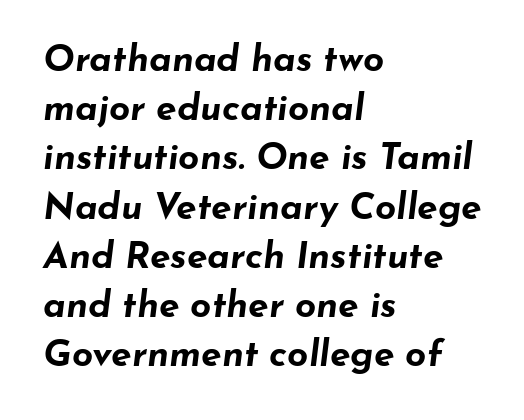
{"italic": "yes", "lean": "right", "slant_degrees": 7, "bold": "yes", "weight": "bold", "width": "wide", "stroke_contrast": "low", "x_height": "small", "monospaced": "no", "underline": "no", "align": "left", "line_spacing": "normal", "line_spacing_ratio": 1.33, "letter_spacing": "normal", "letter_spacing_em": 0.0, "glyph_px": 37}
